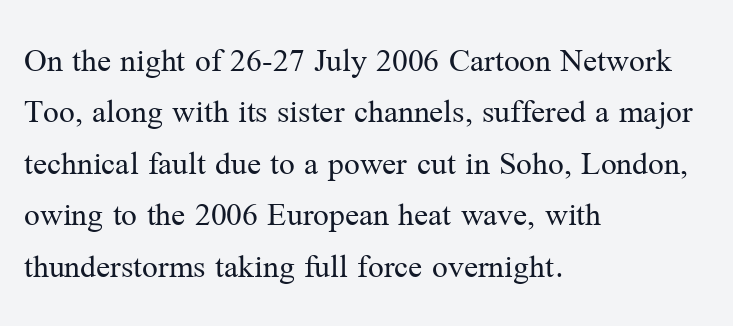
{"serif": "yes", "italic": "no", "bold": "no", "weight": "regular", "width": "normal", "stroke_contrast": "medium", "x_height": "medium", "monospaced": "no", "underline": "no", "align": "left", "line_spacing": "normal", "line_spacing_ratio": 1.47, "letter_spacing": "normal", "letter_spacing_em": 0.0, "glyph_px": 35}
